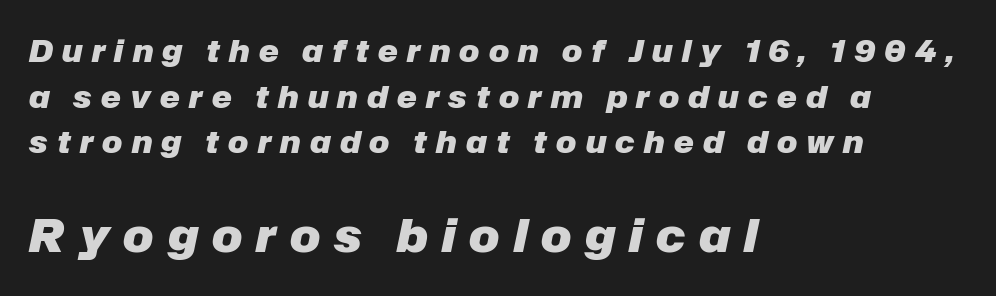
In terms of leading, this rendering sits right in the middle. Does extra space separate the letters? Yes, quite a lot of it. Small over large — that's the arrangement of the two blocks here. Leftover space on each line is placed entirely after the last word. Proportional: the letters do not fall into vertical columns. Designer's note — italics engaged.
